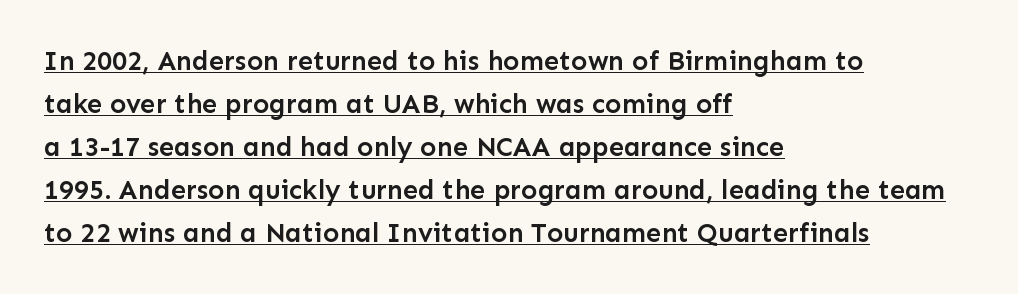
Q: Is the text bold? A: Semi-bold.
Q: Is the text italic (slanted)? A: No, it is upright.
Q: Is the text underlined? A: Yes.
Q: How is the paragraph aligned? A: Left-aligned.
Q: Is the spacing between letters normal or unusually wide? A: Normal.
Q: Is the spacing between lines tight, normal or loose? A: Normal.
